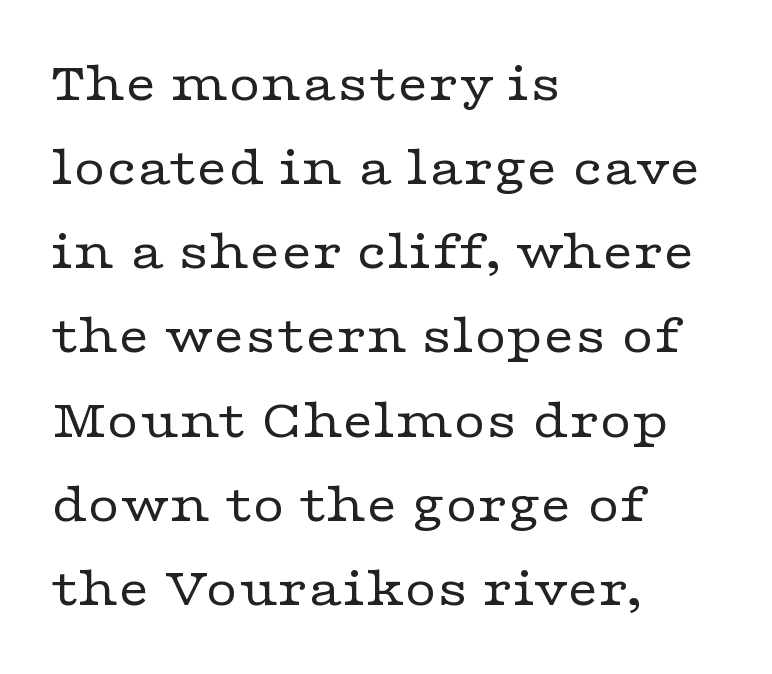
The image shows 55 px regular-weight, wide serif type, upright; set left-aligned, normal line spacing (1.53x), normal letter spacing, not underlined; low stroke contrast and a medium x-height.
